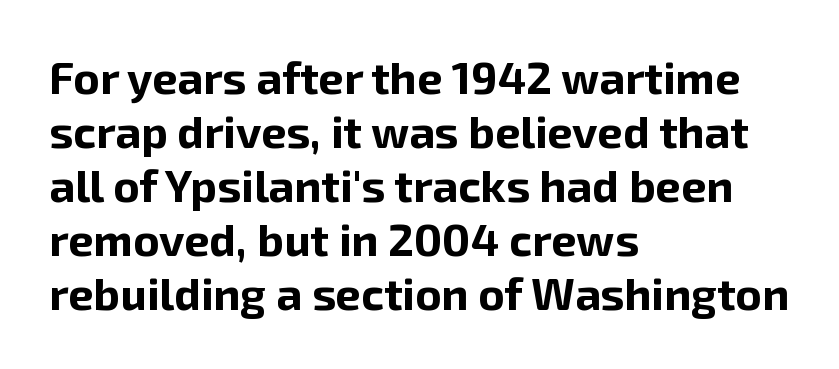
Plenty of ink on the page — the face is bold. Anything drawn beneath the words? Only blank space. Is this a fixed-width face? No — the glyphs have proportional, varying widths. Where is the straight margin? On the left. You can tell from the bare stems that sans-serif type was used.
